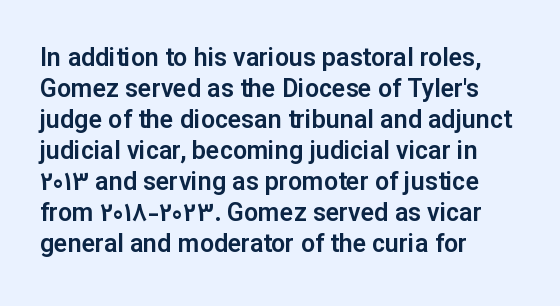
Clear beneath every line of the passage. Is the block centered? No — it sits flush against the left margin. Observe the ordinary spacing: letters are neighbours, not strangers. The letters stand upright; this is a roman face.
